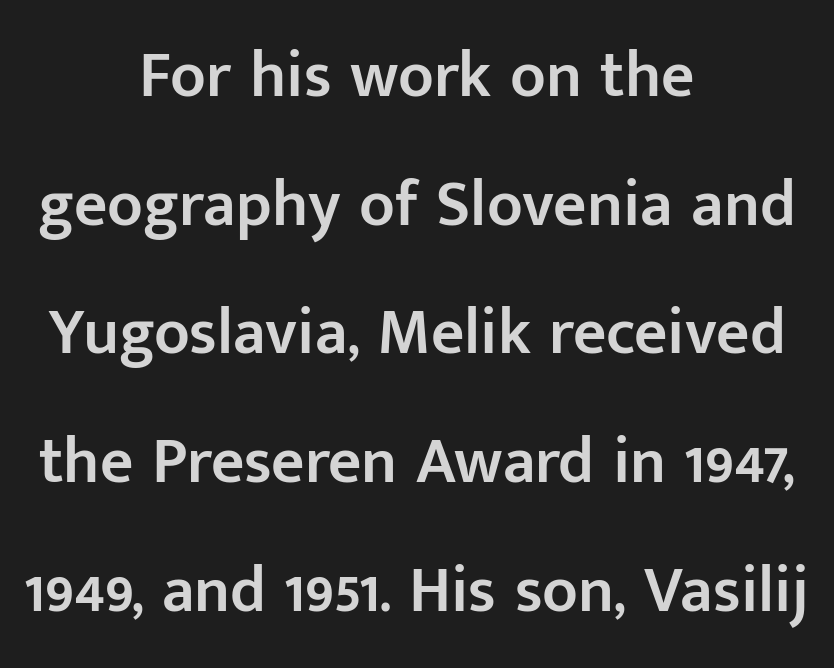
Q: Is the text bold? A: Semi-bold.
Q: Is the text italic (slanted)? A: No, it is upright.
Q: Is the typeface a serif or a sans-serif typeface? A: Sans-serif.
Q: Is the text underlined? A: No.
Q: How is the paragraph aligned? A: Centered.
Q: Is the spacing between letters normal or unusually wide? A: Normal.
Q: Is the spacing between lines tight, normal or loose? A: Loose.
Q: Width (condensed, normal, or wide)? A: Normal.
Q: Stroke contrast? A: Low.
Q: x-height? A: Medium.
Q: Monospaced? A: No.
